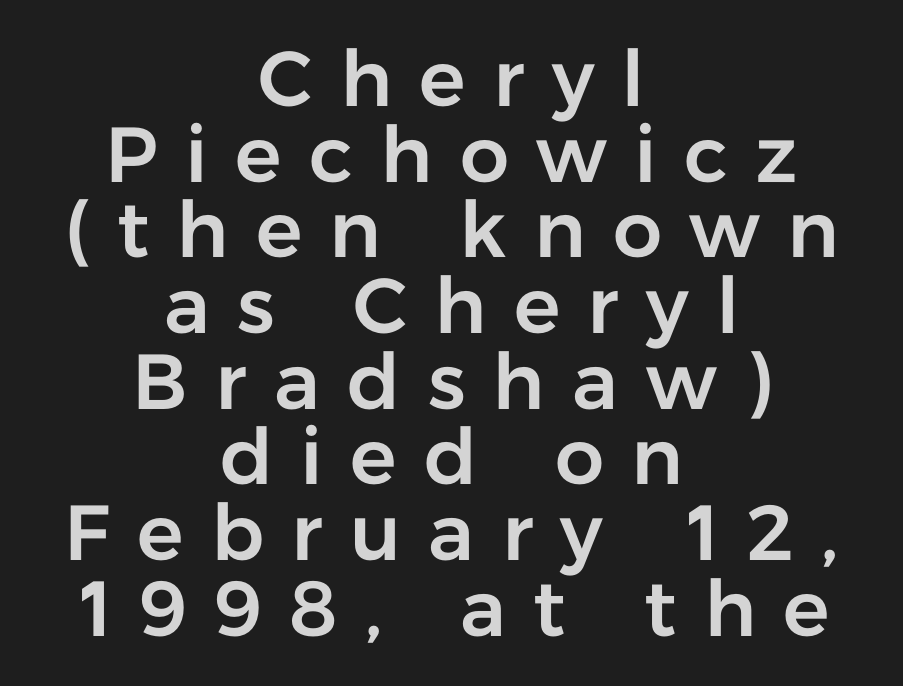
Q: Is the text italic (slanted)? A: No, it is upright.
Q: Is the typeface a serif or a sans-serif typeface? A: Sans-serif.
Q: Is the text underlined? A: No.
Q: How is the paragraph aligned? A: Centered.
Q: Is the spacing between letters normal or unusually wide? A: Unusually wide.
Q: Is the spacing between lines tight, normal or loose? A: Tight.
Q: Width (condensed, normal, or wide)? A: Normal.
Q: Stroke contrast? A: Low.
Q: x-height? A: Medium.
Q: Monospaced? A: No.
